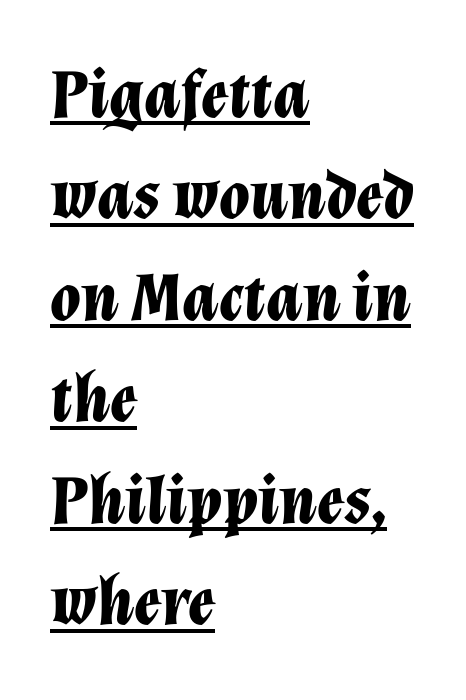
How are the letters spaced? Ordinarily, with no added tracking. Line beginnings align vertically; line endings do not. The font's italic variant was chosen for this text. Character widths vary here, with narrow letters taking less room than wide ones. Compared with an ordinary text face, these strokes are far heavier — a full bold.
